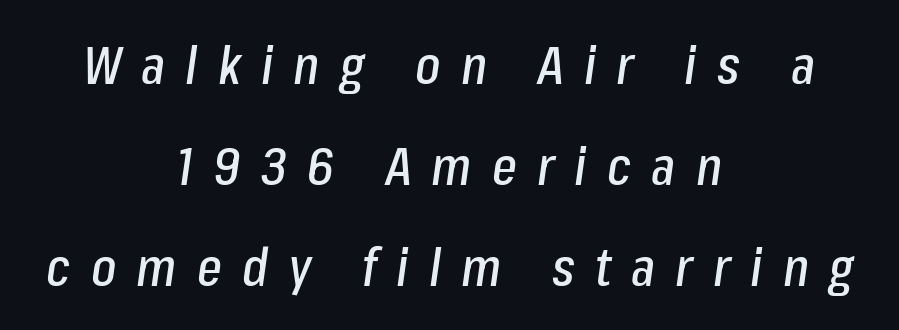
Q: Is the text italic (slanted)? A: Yes, it leans right by about 8 degrees.
Q: Is the text underlined? A: No.
Q: How is the paragraph aligned? A: Centered.
Q: Is the spacing between letters normal or unusually wide? A: Unusually wide.
Q: Is the spacing between lines tight, normal or loose? A: Loose.
Q: Width (condensed, normal, or wide)? A: Condensed.
Q: Stroke contrast? A: Low.
Q: x-height? A: Medium.
Q: Monospaced? A: No.
